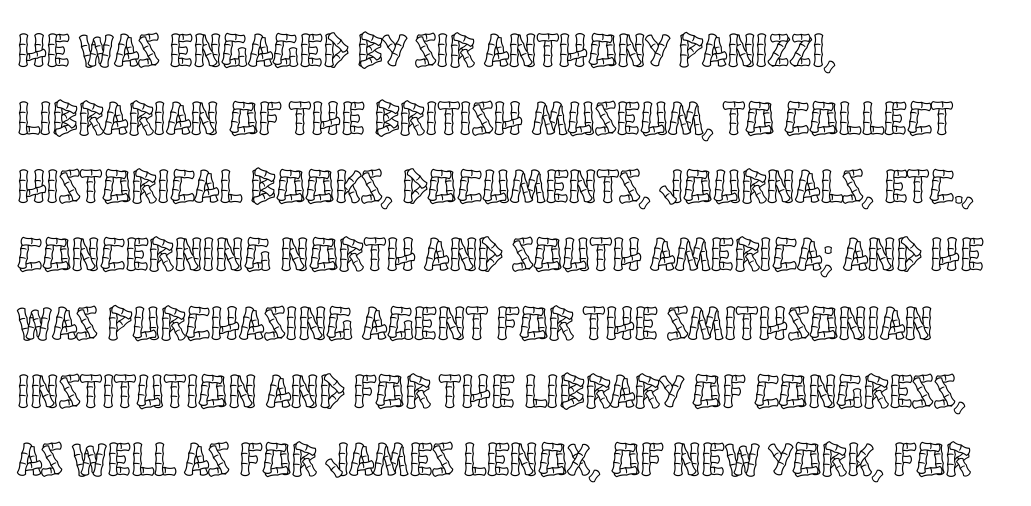
The image shows 48 px condensed type, upright; set left-aligned, normal line spacing (1.42x), normal letter spacing, not underlined; a large x-height.
